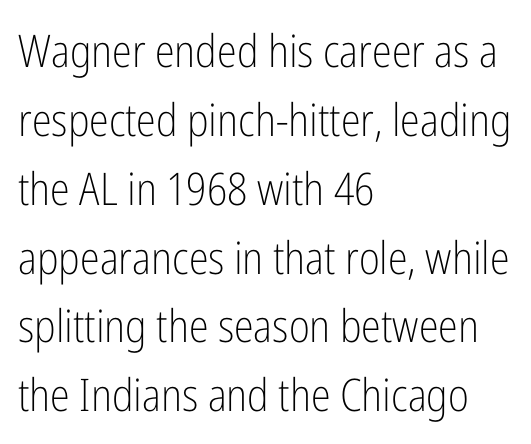
Leading matches the norm, producing a regular column. Leftover space on each line is placed entirely after the last word. These lines are rendered in a variable-pitch font. The passage shown is typeset with a sans-serif family. The typesetting does not lean heavy: it is not bold. Every character sits straight up, as roman type does.
